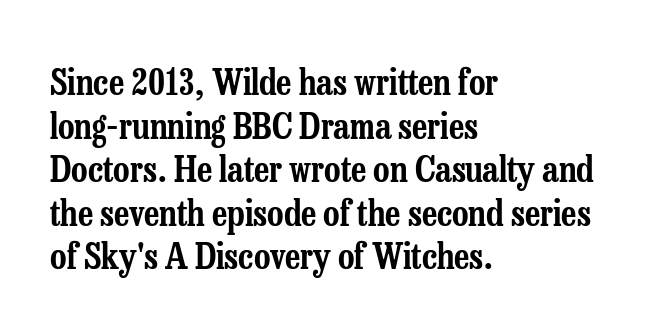
Q: Is the text italic (slanted)? A: No, it is upright.
Q: Is the typeface a serif or a sans-serif typeface? A: Serif.
Q: Is the text underlined? A: No.
Q: How is the paragraph aligned? A: Left-aligned.
Q: Is the spacing between letters normal or unusually wide? A: Normal.
Q: Width (condensed, normal, or wide)? A: Condensed.
Q: Stroke contrast? A: Low.
Q: x-height? A: Medium.
Q: Monospaced? A: No.
